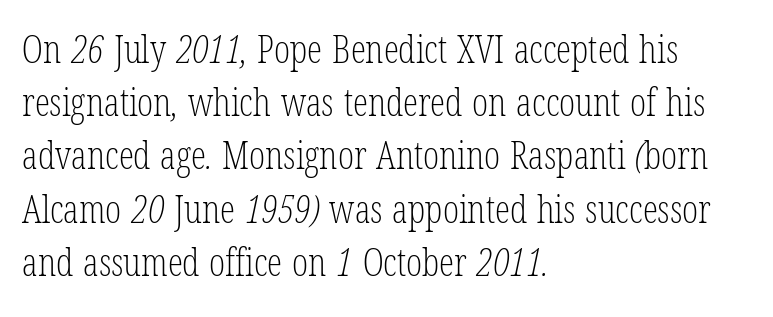
{"serif": "yes", "bold": "no", "weight": "light", "width": "condensed", "stroke_contrast": "low", "x_height": "medium", "monospaced": "no", "underline": "no", "align": "left", "line_spacing": "normal", "line_spacing_ratio": 1.4, "letter_spacing": "normal", "letter_spacing_em": 0.0, "glyph_px": 38}
